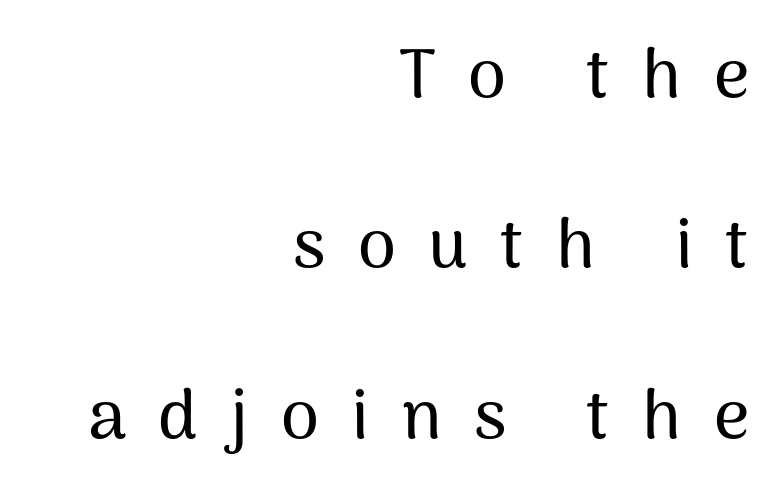
This rendering employs a face without finishing strokes, i.e., a sans-serif. Do the characters align in a grid? No, the font is proportional. The text block is weighted toward the right margin, trailing off unevenly leftward. The block of text is sparse from top to bottom, with ample space between rows. Italic: no, the glyphs are upright roman.
